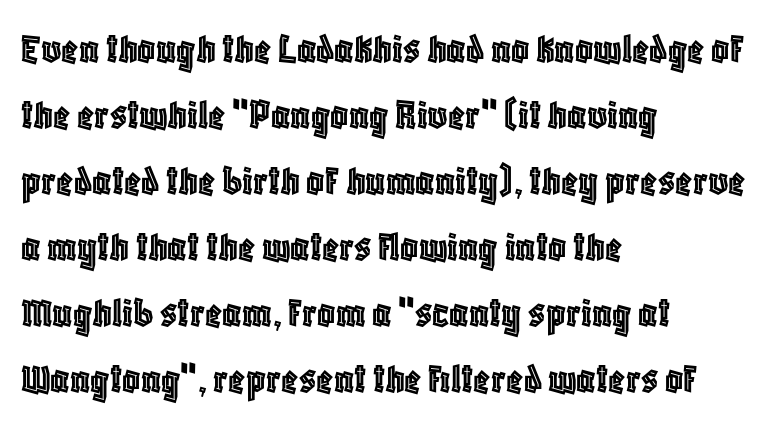
The image shows 44 px condensed type, upright; set left-aligned, normal line spacing (1.5x), normal letter spacing, not underlined; a large x-height.
